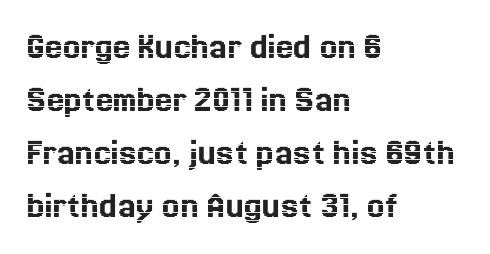
The rows are spaced the way most documents space them. A student would call this left alignment; a typographer would say flush left, rag right. It's the straight-up-and-down kind of type. You could not count columns in this text — the font is proportionally spaced. Each row of text sits above clean, open space.
